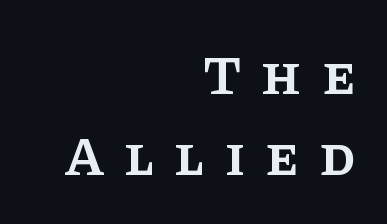
The image shows 56 px semibold serif type, upright; set right-aligned, normal line spacing (1.44x), unusually wide letter spacing (+0.36 em), not underlined; low stroke contrast and a large x-height.
